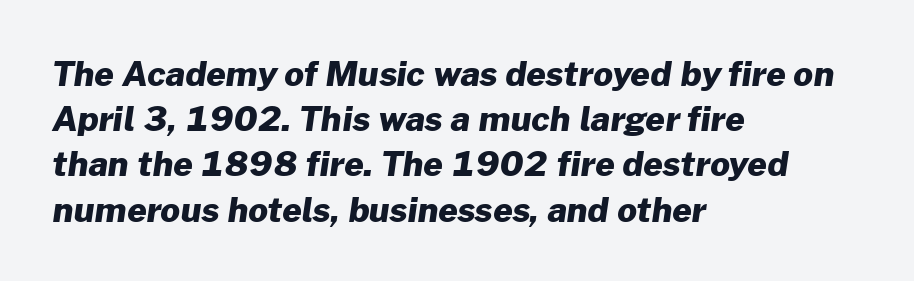
Compared with an ordinary text face, these strokes are far heavier — a full bold. The leading is moderate, giving the passage an even texture. Letterform terminals end flat and unadorned throughout the passage. Leftover space on each line is placed entirely after the last word. Each letter keeps its own natural width here, so spacing adapts to shape.
